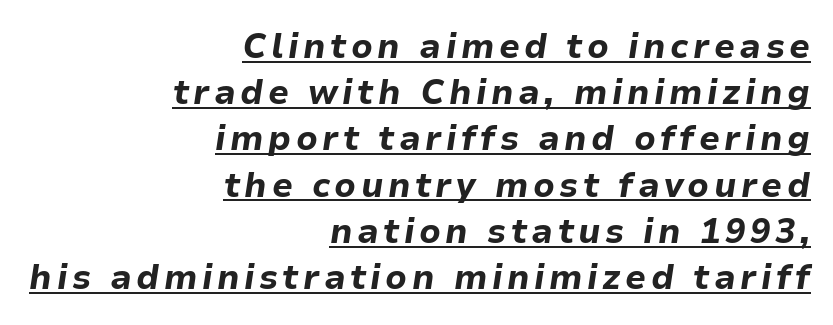
{"italic": "yes", "lean": "right", "slant_degrees": 9, "bold": "yes", "weight": "bold", "width": "normal", "stroke_contrast": "low", "x_height": "medium", "monospaced": "no", "underline": "yes", "align": "right", "line_spacing": "normal", "line_spacing_ratio": 1.36, "glyph_px": 34}
